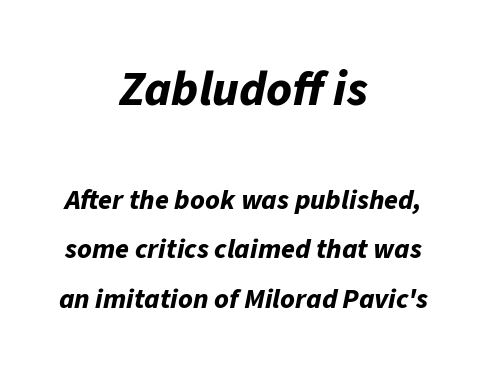
Q: Is the text bold? A: Yes.
Q: Is the text italic (slanted)? A: Yes, it leans right by about 11 degrees.
Q: Is the text underlined? A: No.
Q: How is the paragraph aligned? A: Centered.
Q: Is the spacing between letters normal or unusually wide? A: Normal.
Q: Which block of text is set in a larger size, the first (top) or the second (bottom)? A: The first (top) one.
Q: Width (condensed, normal, or wide)? A: Normal.
Q: Stroke contrast? A: Low.
Q: x-height? A: Medium.
Q: Monospaced? A: No.
